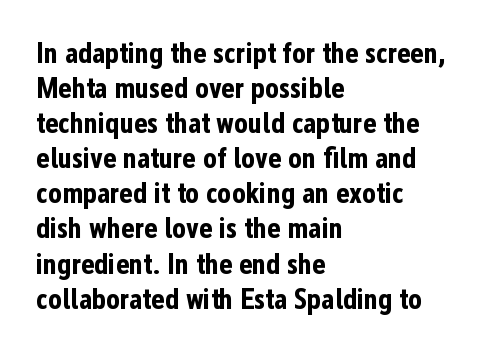
The image shows 29 px bold, condensed sans-serif type, upright; set left-aligned, line spacing 1.21x, normal letter spacing, not underlined; low stroke contrast and a medium x-height.
